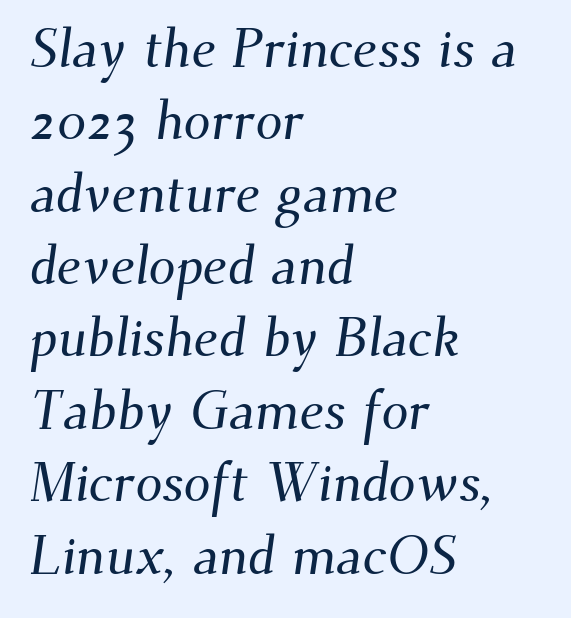
Q: Is the typeface a serif or a sans-serif typeface? A: Serif.
Q: Is the text underlined? A: No.
Q: How is the paragraph aligned? A: Left-aligned.
Q: Is the spacing between letters normal or unusually wide? A: Normal.
Q: Is the spacing between lines tight, normal or loose? A: Normal.
Q: Width (condensed, normal, or wide)? A: Normal.
Q: Stroke contrast? A: Medium.
Q: x-height? A: Small.
Q: Monospaced? A: No.
